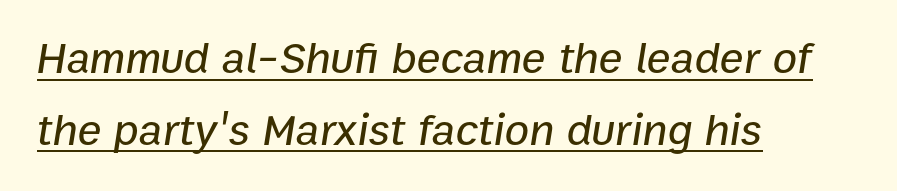
Q: Is the text italic (slanted)? A: Yes, it leans right by about 9 degrees.
Q: Is the text underlined? A: Yes.
Q: How is the paragraph aligned? A: Left-aligned.
Q: Is the spacing between letters normal or unusually wide? A: Normal.
Q: Is the spacing between lines tight, normal or loose? A: Normal.
Q: Width (condensed, normal, or wide)? A: Normal.
Q: Stroke contrast? A: Low.
Q: x-height? A: Medium.
Q: Monospaced? A: No.
